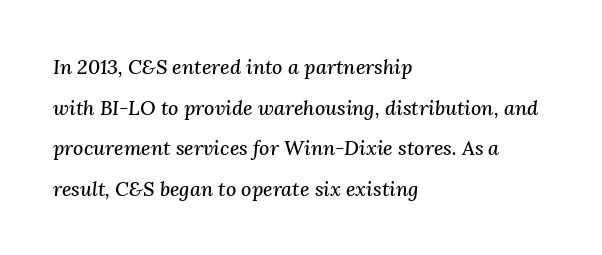
{"italic": "yes", "lean": "right", "slant_degrees": 3, "underline": "no", "align": "left", "line_spacing": "loose", "line_spacing_ratio": 2.03, "letter_spacing": "normal", "letter_spacing_em": 0.0, "glyph_px": 20}
